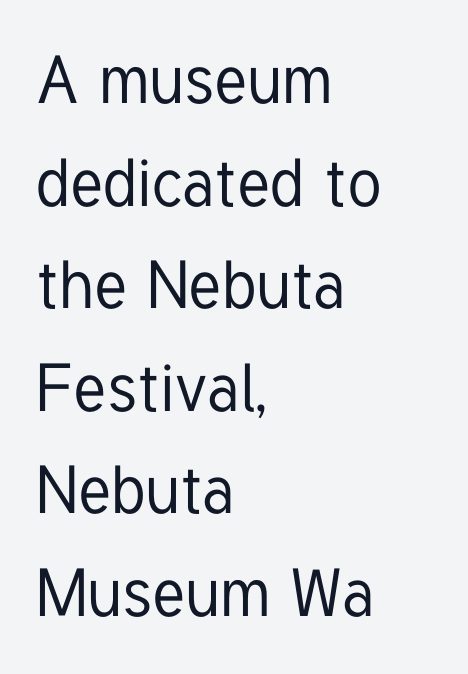
A clean baseline with only descenders dipping below it. These lines are rendered in a variable-pitch font. Unlike italic type, these characters show no tilt at all. A sans-serif font was chosen for this passage.
